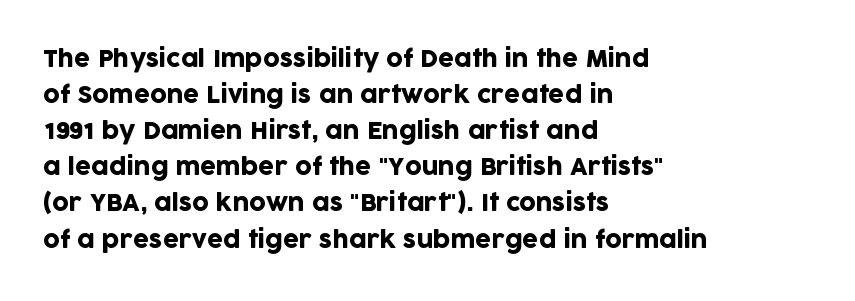
Q: Is the text italic (slanted)? A: No, it is upright.
Q: Is the text underlined? A: No.
Q: How is the paragraph aligned? A: Left-aligned.
Q: Is the spacing between letters normal or unusually wide? A: Normal.
Q: Is the spacing between lines tight, normal or loose? A: Normal.
